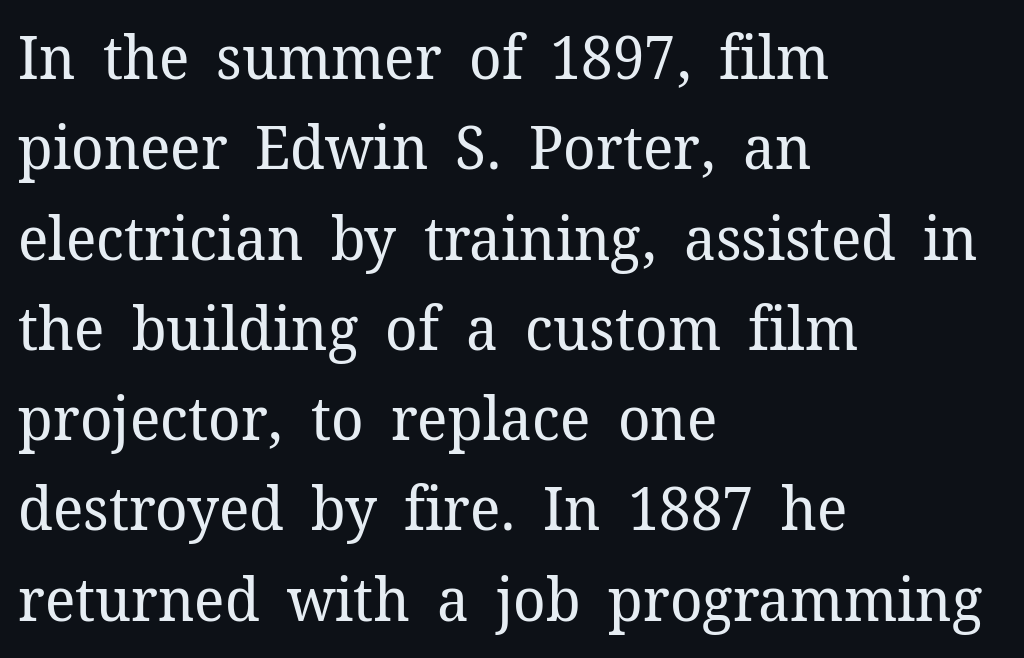
Lines of text with bare space underneath. Letters have the restrained weight of plain body copy at most. The text block is weighted toward the left margin, trailing off unevenly rightward. This sample uses a serif face.
